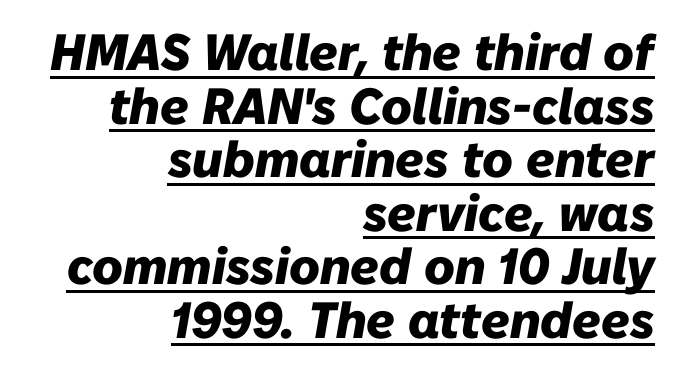
{"italic": "yes", "lean": "right", "slant_degrees": 10, "bold": "yes", "weight": "heavy", "width": "normal", "stroke_contrast": "low", "x_height": "medium", "monospaced": "no", "underline": "yes", "align": "right", "line_spacing": "tight", "line_spacing_ratio": 1.05, "letter_spacing": "normal", "letter_spacing_em": 0.0, "glyph_px": 51}
